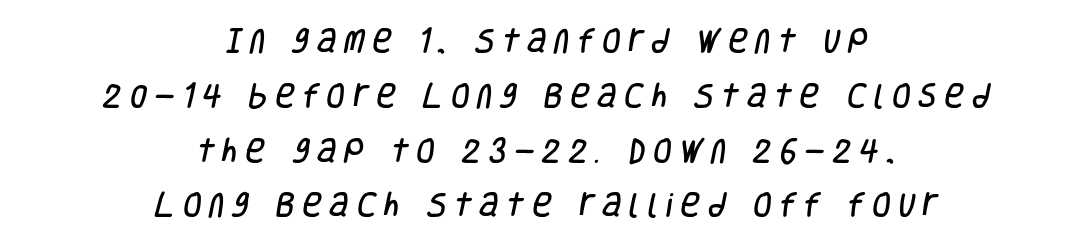
Q: Is the text underlined? A: No.
Q: How is the paragraph aligned? A: Centered.
Q: Is the spacing between letters normal or unusually wide? A: Unusually wide.
Q: Is the spacing between lines tight, normal or loose? A: Loose.
